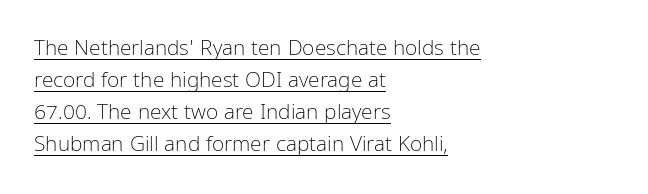
Q: Is the text bold? A: No.
Q: Is the text italic (slanted)? A: No, it is upright.
Q: Is the text underlined? A: Yes.
Q: How is the paragraph aligned? A: Left-aligned.
Q: Is the spacing between letters normal or unusually wide? A: Normal.
Q: Is the spacing between lines tight, normal or loose? A: Normal.
